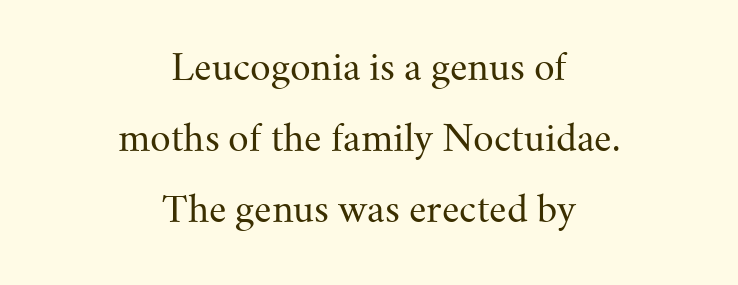
Q: Is the text bold? A: No.
Q: Is the text italic (slanted)? A: No, it is upright.
Q: Is the typeface a serif or a sans-serif typeface? A: Serif.
Q: Is the text underlined? A: No.
Q: How is the paragraph aligned? A: Centered.
Q: Is the spacing between letters normal or unusually wide? A: Normal.
Q: Is the spacing between lines tight, normal or loose? A: Loose.
Q: Width (condensed, normal, or wide)? A: Normal.
Q: Stroke contrast? A: Medium.
Q: x-height? A: Small.
Q: Monospaced? A: No.
